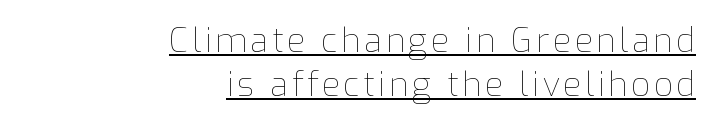
The image shows 33 px thin type, upright; set right-aligned, normal line spacing (1.34x), underlined; low stroke contrast and a medium x-height.
